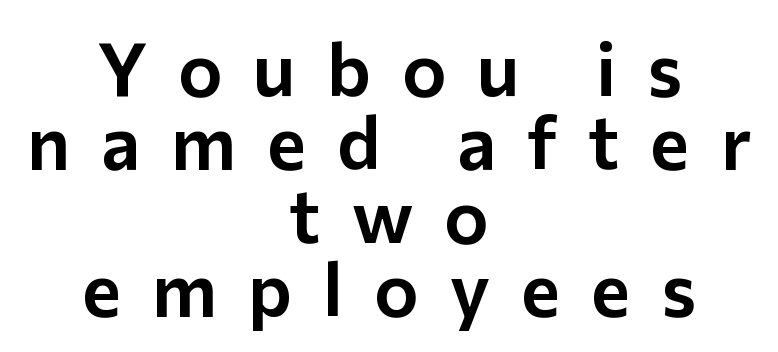
Q: Is the text italic (slanted)? A: No, it is upright.
Q: Is the typeface a serif or a sans-serif typeface? A: Sans-serif.
Q: Is the text underlined? A: No.
Q: How is the paragraph aligned? A: Centered.
Q: Is the spacing between letters normal or unusually wide? A: Unusually wide.
Q: Is the spacing between lines tight, normal or loose? A: Tight.
Q: Width (condensed, normal, or wide)? A: Normal.
Q: Stroke contrast? A: Low.
Q: x-height? A: Medium.
Q: Monospaced? A: No.
